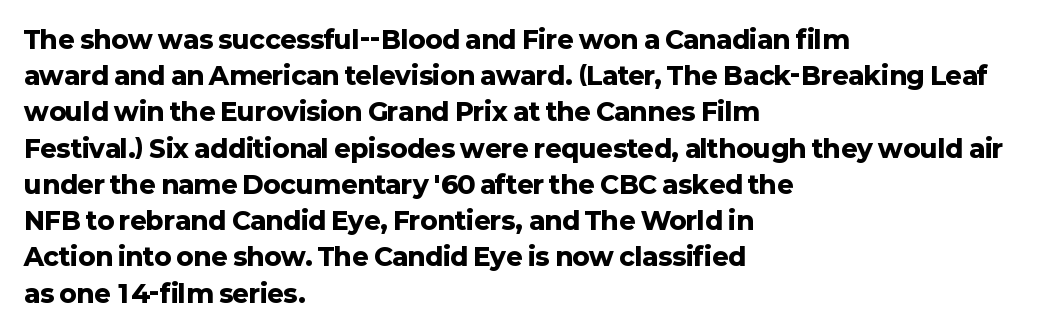
{"italic": "no", "bold": "yes", "underline": "no", "align": "left", "line_spacing": "normal", "line_spacing_ratio": 1.45, "letter_spacing": "normal", "letter_spacing_em": 0.0, "glyph_px": 25}
